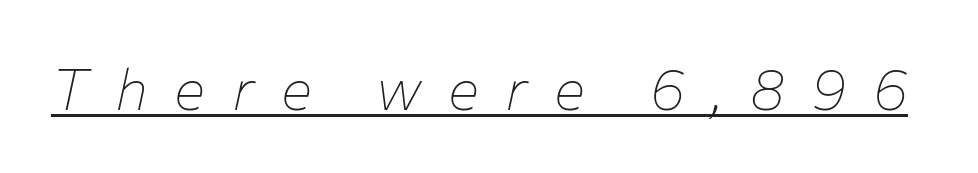
Q: Is the text bold? A: No.
Q: Is the text italic (slanted)? A: Yes, it leans right by about 12 degrees.
Q: Is the text underlined? A: Yes.
Q: Is the spacing between letters normal or unusually wide? A: Unusually wide.
Q: Width (condensed, normal, or wide)? A: Normal.
Q: Stroke contrast? A: Low.
Q: x-height? A: Medium.
Q: Monospaced? A: No.
